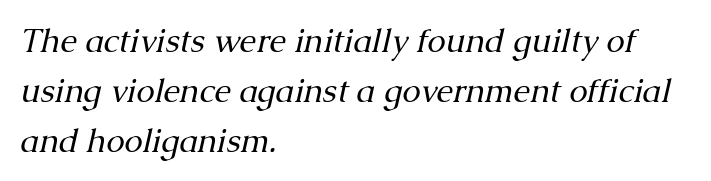
{"serif": "yes", "italic": "yes", "lean": "right", "slant_degrees": 13, "bold": "no", "weight": "regular", "width": "normal", "stroke_contrast": "medium", "x_height": "medium", "monospaced": "no", "underline": "no", "align": "left", "line_spacing": "normal", "line_spacing_ratio": 1.51, "letter_spacing": "normal", "letter_spacing_em": 0.0, "glyph_px": 33}
